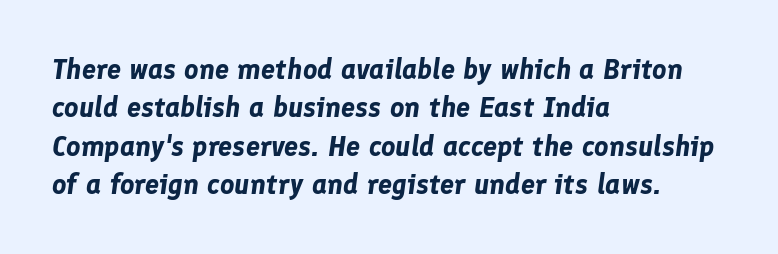
Only glyphs here, with clear space below each row. Here the designer chose a conventional face with non-uniform glyph widths. Interline gaps are of average width in this sample. The letters are slanted; this is an italic face. There is no visible air inserted between adjacent glyphs.
